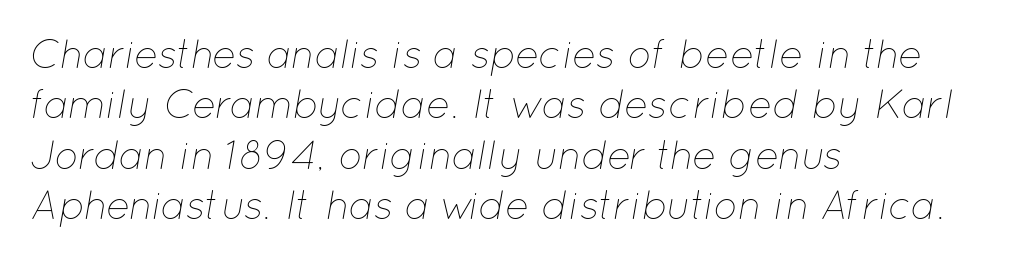
The image shows 40 px thin type, italic (leaning right); set left-aligned, normal line spacing (1.26x), normal letter spacing, not underlined; low stroke contrast and a medium x-height.
